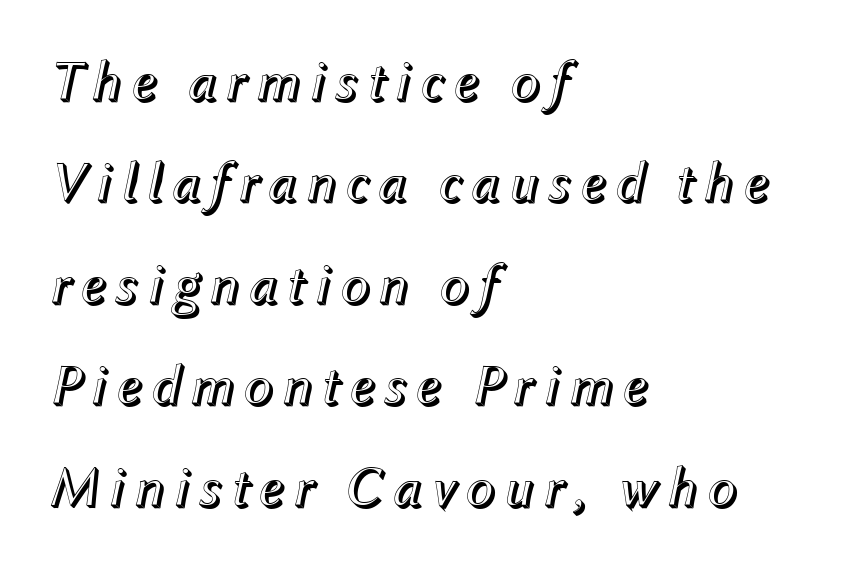
The image shows 57 px text type, italic (leaning right); set left-aligned, line spacing 1.78x, not underlined; a medium x-height.
